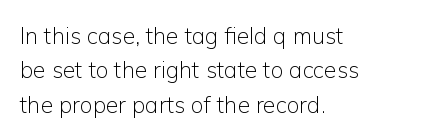
Observe the ordinary spacing: letters are neighbours, not strangers. Only glyphs here, with clear space below each row. Honestly, the row spacing looks completely unremarkable. No letter is thick-stroked: the sample isn't bold.
